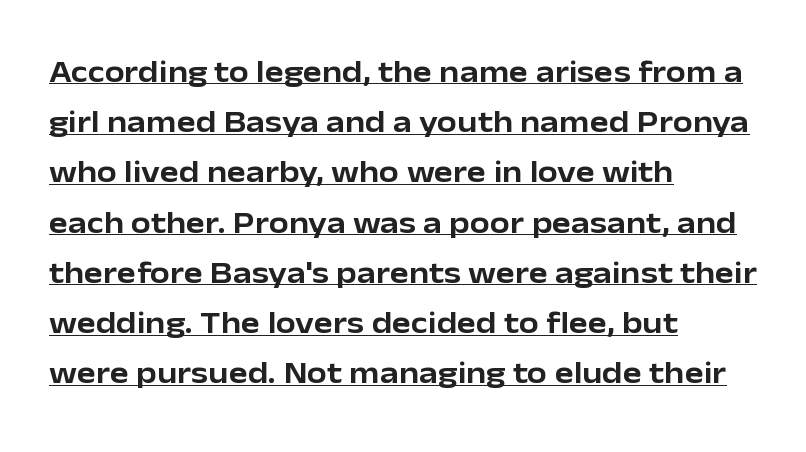
Q: Is the text italic (slanted)? A: No, it is upright.
Q: Is the typeface a serif or a sans-serif typeface? A: Sans-serif.
Q: Is the text underlined? A: Yes.
Q: How is the paragraph aligned? A: Left-aligned.
Q: Is the spacing between letters normal or unusually wide? A: Normal.
Q: Is the spacing between lines tight, normal or loose? A: Normal.
Q: Width (condensed, normal, or wide)? A: Normal.
Q: Stroke contrast? A: Low.
Q: x-height? A: Medium.
Q: Monospaced? A: No.
